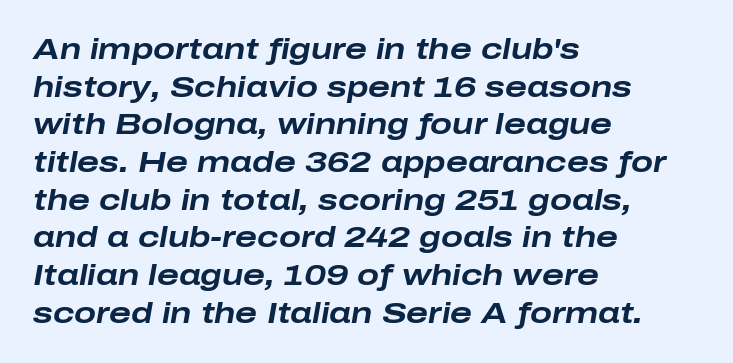
Chunky letters — that's bold for sure. Designer's note — italics engaged. Does the leading feel generous? No, just average. If you drew a ruler down the left edge, every line would touch it. The gap between lines stays unmarked.
